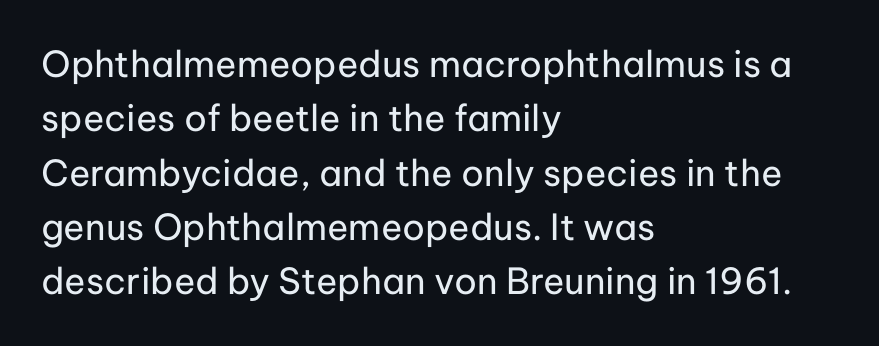
The image shows 36 px regular-weight sans-serif type, upright; set left-aligned, normal line spacing (1.51x), normal letter spacing, not underlined; low stroke contrast and a medium x-height.
